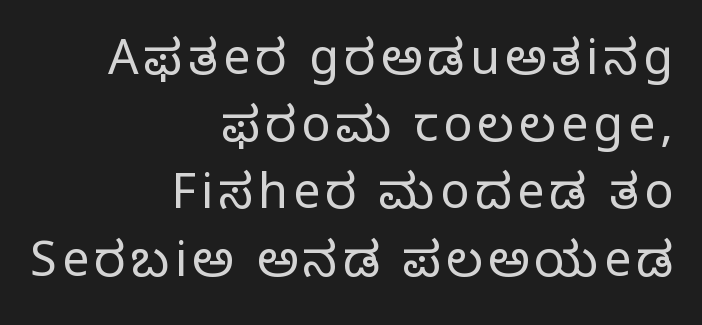
The image shows 48 px regular-weight serif type, upright; set right-aligned, normal line spacing (1.4x), not underlined; low stroke contrast and a large x-height.
